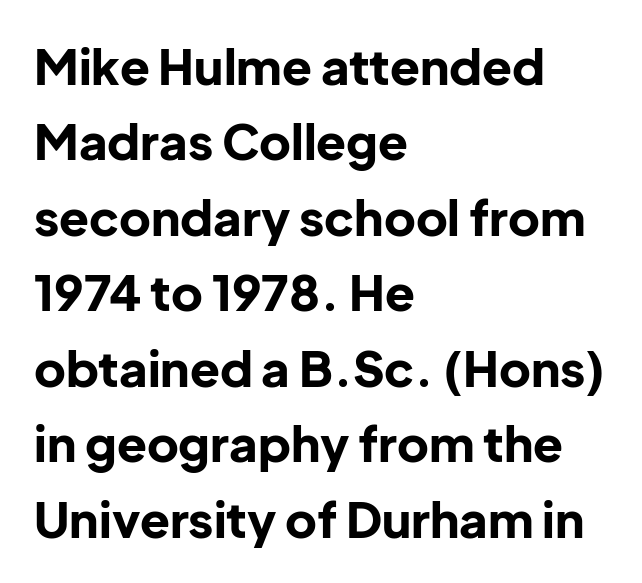
Q: Is the text bold? A: Yes.
Q: Is the text italic (slanted)? A: No, it is upright.
Q: Is the typeface a serif or a sans-serif typeface? A: Sans-serif.
Q: Is the text underlined? A: No.
Q: How is the paragraph aligned? A: Left-aligned.
Q: Is the spacing between letters normal or unusually wide? A: Normal.
Q: Is the spacing between lines tight, normal or loose? A: Normal.
Q: Width (condensed, normal, or wide)? A: Normal.
Q: Stroke contrast? A: Low.
Q: x-height? A: Medium.
Q: Monospaced? A: No.
